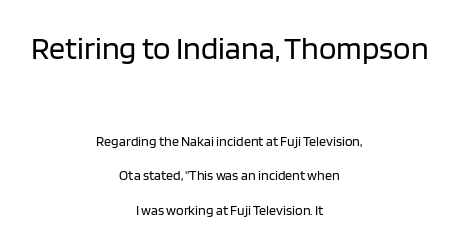
{"serif": "no", "italic": "no", "bold": "no", "weight": "regular", "width": "normal", "stroke_contrast": "low", "x_height": "large", "monospaced": "no", "underline": "no", "align": "center", "line_spacing": "loose", "line_spacing_ratio": 2.45, "letter_spacing": "normal", "letter_spacing_em": 0.0, "larger_block": "first", "size_ratio": 2.29, "glyph_px": 32}
